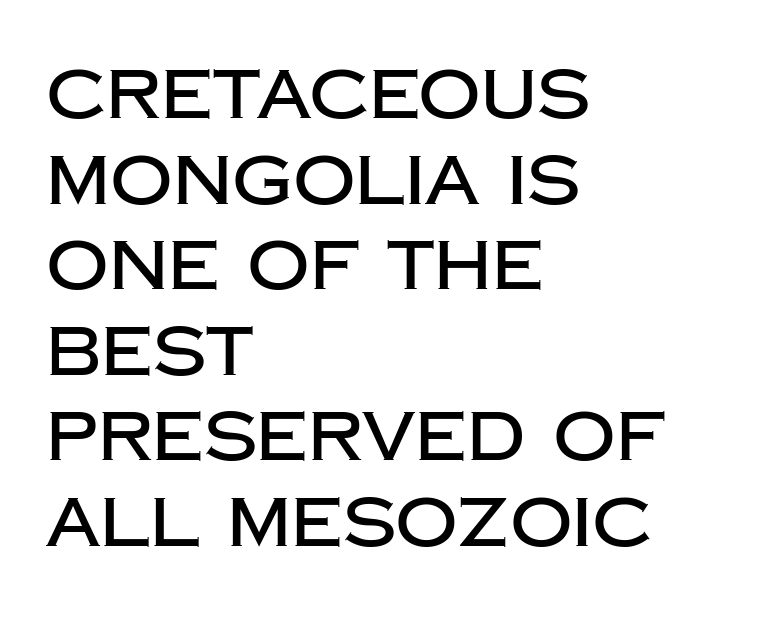
{"serif": "no", "italic": "no", "width": "normal", "stroke_contrast": "low", "x_height": "large", "monospaced": "no", "underline": "no", "align": "left", "line_spacing_ratio": 1.24, "letter_spacing": "normal", "letter_spacing_em": 0.0, "glyph_px": 69}
